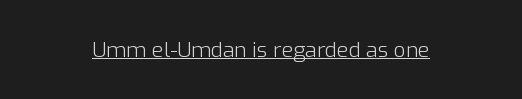
Q: Is the text bold? A: No.
Q: Is the text italic (slanted)? A: No, it is upright.
Q: Is the text underlined? A: Yes.
Q: How is the paragraph aligned? A: Centered.
Q: Is the spacing between letters normal or unusually wide? A: Normal.
